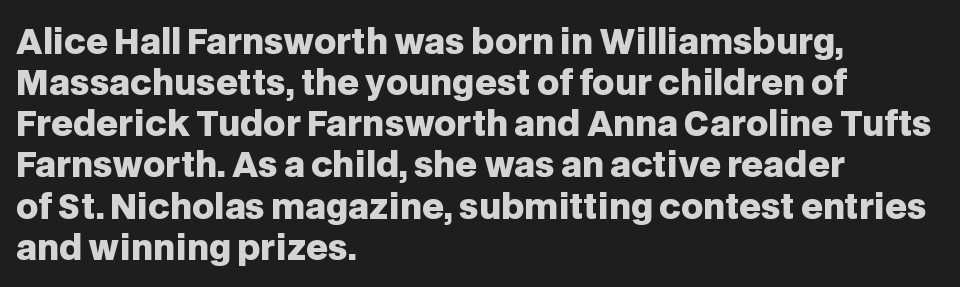
{"serif": "no", "italic": "no", "bold": "yes", "weight": "heavy", "width": "normal", "stroke_contrast": "low", "x_height": "large", "monospaced": "no", "underline": "no", "align": "left", "line_spacing_ratio": 1.21, "letter_spacing": "normal", "letter_spacing_em": 0.0, "glyph_px": 34}
